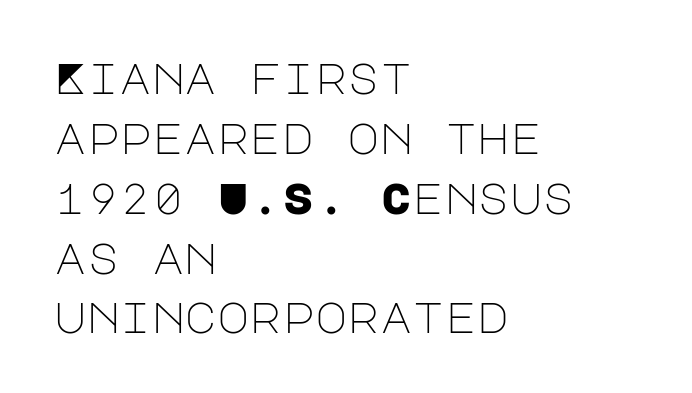
Q: Is the text bold? A: No.
Q: Is the text italic (slanted)? A: No, it is upright.
Q: Is the typeface a serif or a sans-serif typeface? A: Sans-serif.
Q: Is the text underlined? A: No.
Q: How is the paragraph aligned? A: Left-aligned.
Q: Is the spacing between letters normal or unusually wide? A: Normal.
Q: Is the spacing between lines tight, normal or loose? A: Normal.
Q: Width (condensed, normal, or wide)? A: Normal.
Q: Stroke contrast? A: Low.
Q: x-height? A: Large.
